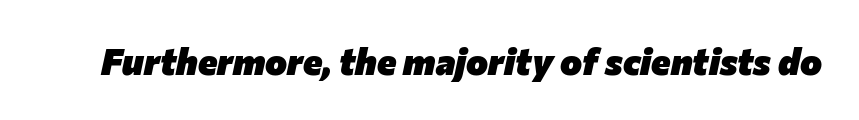
The image shows 37 px heavy type, italic (leaning right); set normal letter spacing, not underlined; low stroke contrast and a medium x-height.
